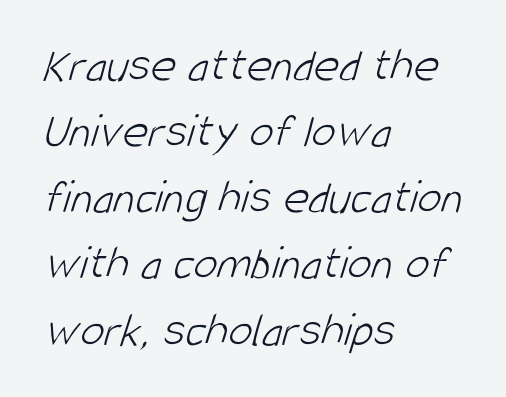
Q: Is the text bold? A: No.
Q: Is the typeface a serif or a sans-serif typeface? A: Sans-serif.
Q: Is the text underlined? A: No.
Q: How is the paragraph aligned? A: Left-aligned.
Q: Is the spacing between letters normal or unusually wide? A: Normal.
Q: Is the spacing between lines tight, normal or loose? A: Normal.
Q: Width (condensed, normal, or wide)? A: Condensed.
Q: Stroke contrast? A: Low.
Q: x-height? A: Large.
Q: Monospaced? A: No.
